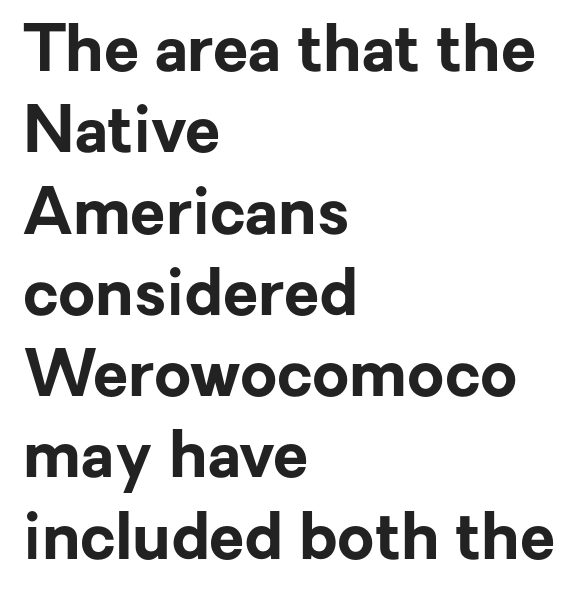
{"serif": "no", "italic": "no", "bold": "yes", "weight": "bold", "width": "normal", "stroke_contrast": "low", "x_height": "medium", "monospaced": "no", "underline": "no", "align": "left", "line_spacing": "normal", "line_spacing_ratio": 1.27, "letter_spacing": "normal", "letter_spacing_em": 0.0, "glyph_px": 64}
